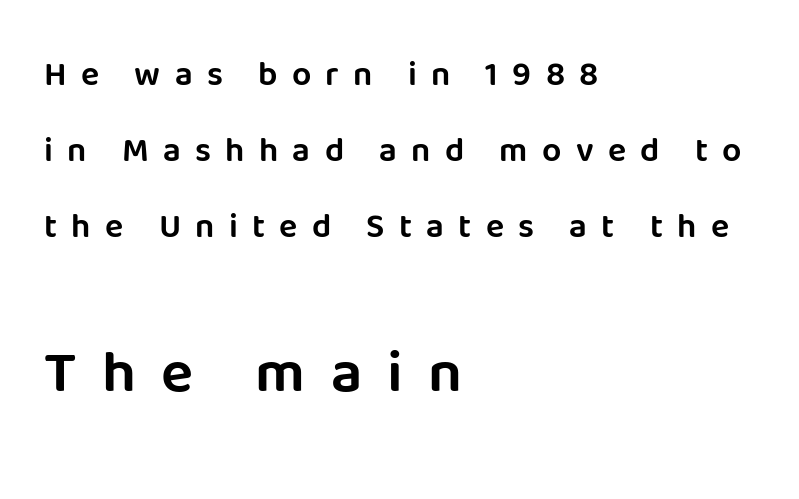
{"serif": "no", "italic": "no", "width": "normal", "stroke_contrast": "low", "x_height": "large", "monospaced": "no", "underline": "no", "align": "left", "line_spacing": "loose", "line_spacing_ratio": 2.24, "letter_spacing": "wide", "letter_spacing_em": 0.42, "larger_block": "second", "size_ratio": 1.76, "glyph_px": 60}
